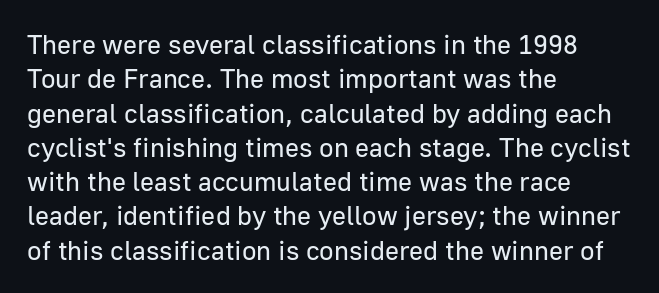
The letterforms sit at book weight or below. Honestly, the letter spacing is just normal — you wouldn't notice it. The type sits square on the baseline with zero lean. Unmarked baselines from the first word to the last. The text block is weighted toward the left margin, trailing off unevenly rightward. The designer left line spacing at the default.
